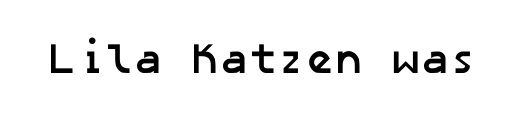
The image shows 43 px semibold sans-serif type; set normal letter spacing, not underlined; low stroke contrast and a medium x-height.
